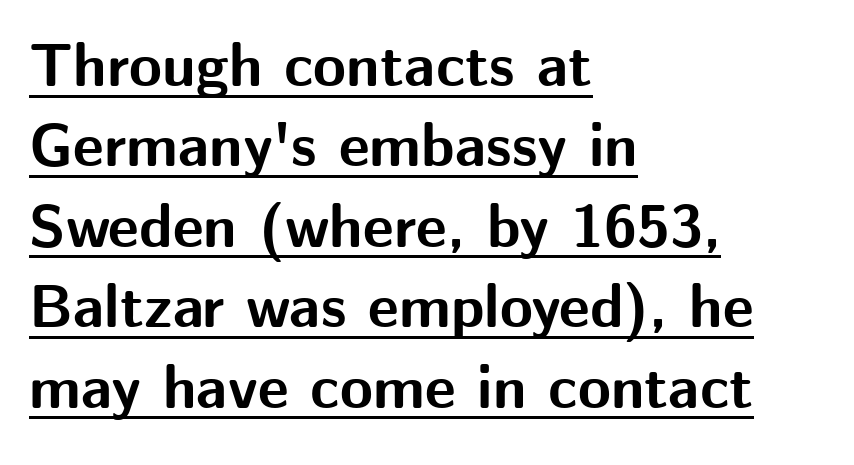
The image shows 60 px bold sans-serif type, upright; set left-aligned, normal line spacing (1.34x), normal letter spacing, underlined; medium stroke contrast and a medium x-height.
